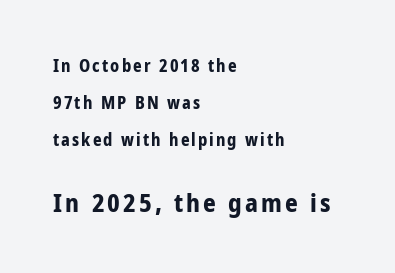
The image shows 25 px bold type, upright; set left-aligned, loose line spacing (2.19x), not underlined; the second (bottom) block is 1.47x larger.
